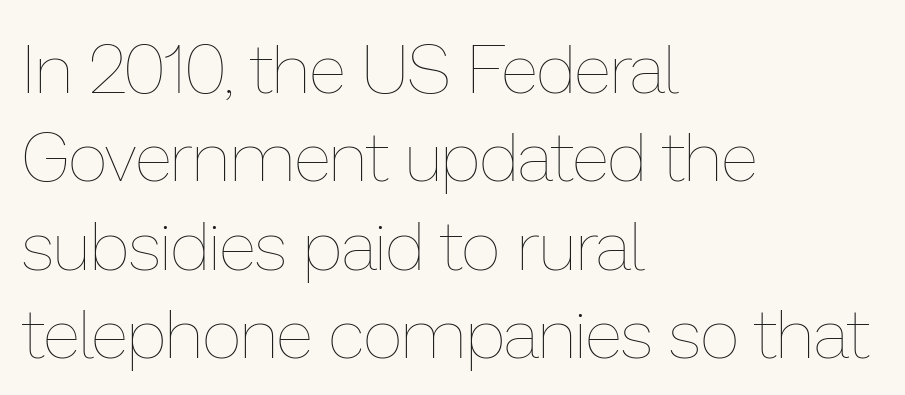
The image shows 69 px thin type, upright; set left-aligned, normal line spacing (1.28x), normal letter spacing, not underlined; low stroke contrast and a medium x-height.
